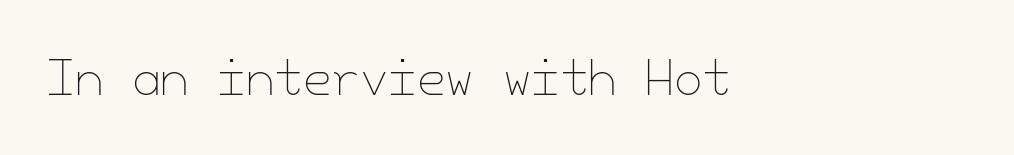
{"italic": "no", "bold": "no", "weight": "thin", "width": "normal", "stroke_contrast": "low", "x_height": "small", "underline": "no", "align": "left", "letter_spacing": "normal", "letter_spacing_em": 0.0, "glyph_px": 46}
